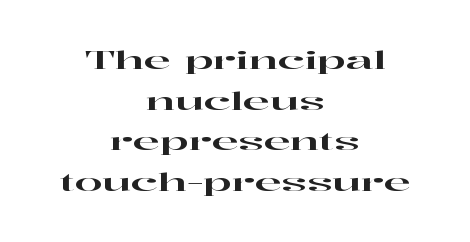
{"italic": "no", "underline": "no", "align": "center", "line_spacing": "normal", "line_spacing_ratio": 1.63, "letter_spacing": "normal", "letter_spacing_em": 0.0, "glyph_px": 25}
